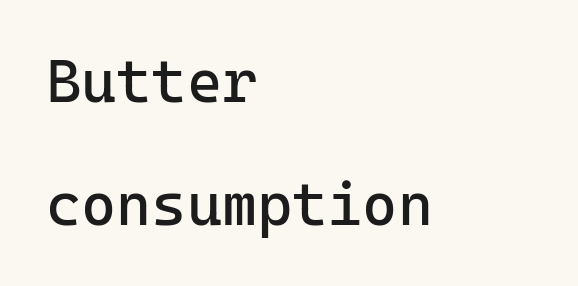
{"serif": "no", "italic": "no", "bold": "no", "weight": "regular", "width": "normal", "stroke_contrast": "low", "x_height": "medium", "monospaced": "yes", "underline": "no", "align": "left", "line_spacing": "loose", "line_spacing_ratio": 2.05, "letter_spacing": "normal", "letter_spacing_em": 0.0, "glyph_px": 60}
